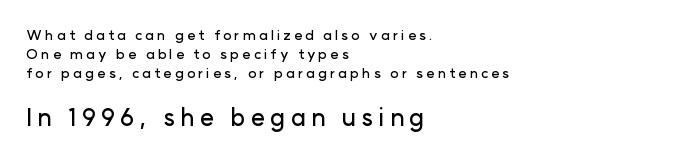
The image shows 24 px text type, upright; set left-aligned, normal line spacing (1.36x), unusually wide letter spacing (+0.22 em), not underlined; the second (bottom) block is 1.71x larger.
